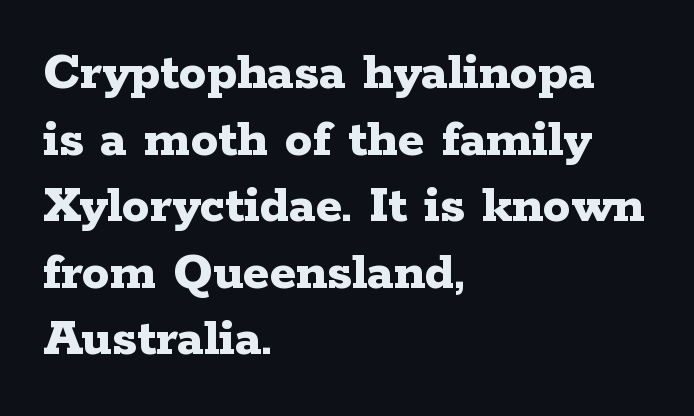
{"serif": "yes", "italic": "no", "bold": "yes", "weight": "bold", "width": "wide", "stroke_contrast": "low", "x_height": "medium", "monospaced": "no", "underline": "no", "align": "left", "line_spacing_ratio": 1.21, "letter_spacing": "normal", "letter_spacing_em": 0.0, "glyph_px": 55}
